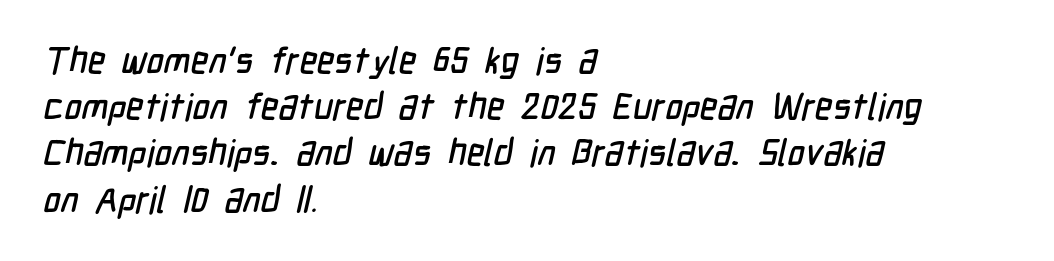
Short note: letters normally spaced. Letters rest on an invisible, unmarked baseline. You could not count columns in this text — the font is proportionally spaced. A sans-serif font was chosen for this passage. This sample keeps an unexceptional amount of space between lines. Layout note: lines flush left.
